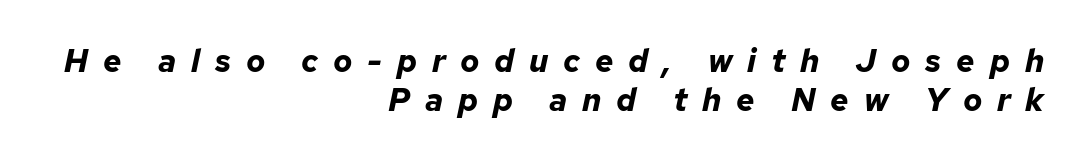
{"italic": "yes", "lean": "right", "slant_degrees": 12, "bold": "yes", "weight": "bold", "width": "normal", "stroke_contrast": "low", "x_height": "medium", "monospaced": "no", "underline": "no", "align": "right", "line_spacing_ratio": 1.21, "letter_spacing": "wide", "letter_spacing_em": 0.46, "glyph_px": 32}
